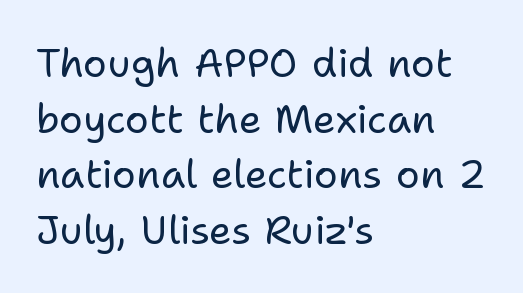
Q: Is the text bold? A: No.
Q: Is the text italic (slanted)? A: No, it is upright.
Q: Is the typeface a serif or a sans-serif typeface? A: Sans-serif.
Q: Is the text underlined? A: No.
Q: How is the paragraph aligned? A: Left-aligned.
Q: Is the spacing between letters normal or unusually wide? A: Normal.
Q: Is the spacing between lines tight, normal or loose? A: Normal.
Q: Width (condensed, normal, or wide)? A: Normal.
Q: Stroke contrast? A: Low.
Q: x-height? A: Medium.
Q: Monospaced? A: No.
